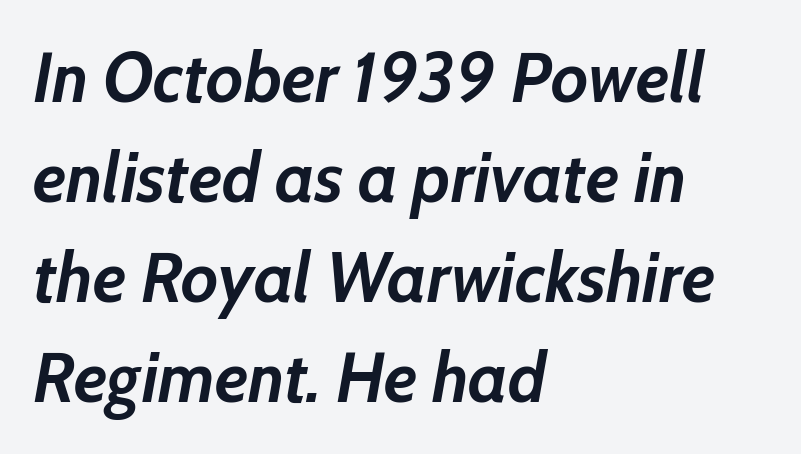
The image shows 71 px semibold type, italic (leaning right); set left-aligned, normal line spacing (1.41x), normal letter spacing, not underlined; low stroke contrast and a medium x-height.
